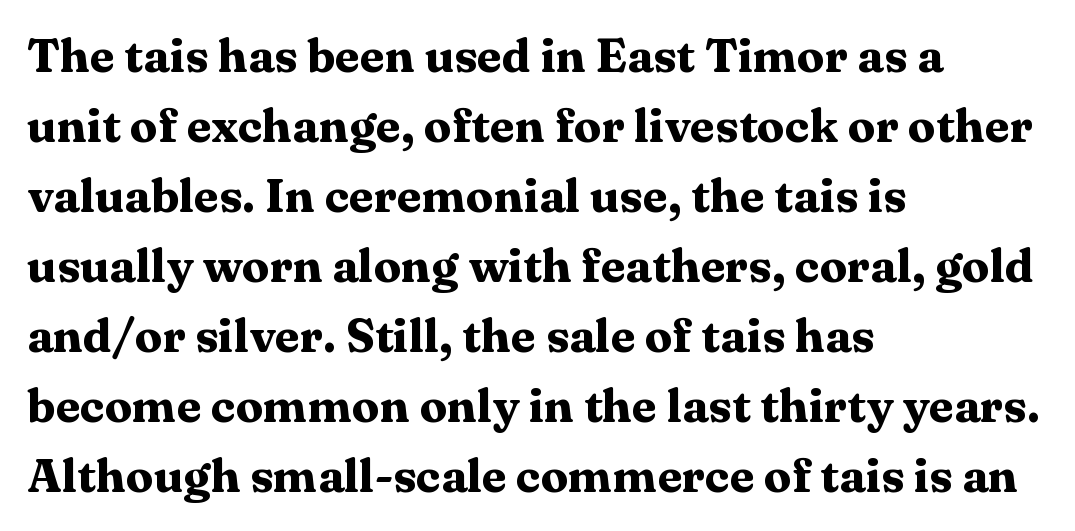
Q: Is the text bold? A: Yes.
Q: Is the text italic (slanted)? A: No, it is upright.
Q: Is the typeface a serif or a sans-serif typeface? A: Serif.
Q: Is the text underlined? A: No.
Q: How is the paragraph aligned? A: Left-aligned.
Q: Is the spacing between letters normal or unusually wide? A: Normal.
Q: Is the spacing between lines tight, normal or loose? A: Normal.
Q: Width (condensed, normal, or wide)? A: Wide.
Q: Stroke contrast? A: Medium.
Q: x-height? A: Medium.
Q: Monospaced? A: No.
